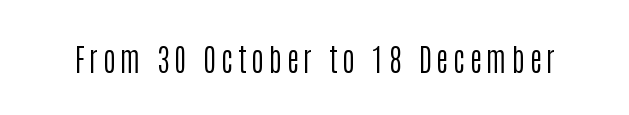
Q: Is the text bold? A: No.
Q: Is the text italic (slanted)? A: No, it is upright.
Q: Is the typeface a serif or a sans-serif typeface? A: Sans-serif.
Q: Is the text underlined? A: No.
Q: Width (condensed, normal, or wide)? A: Condensed.
Q: Stroke contrast? A: Low.
Q: x-height? A: Large.
Q: Monospaced? A: No.
